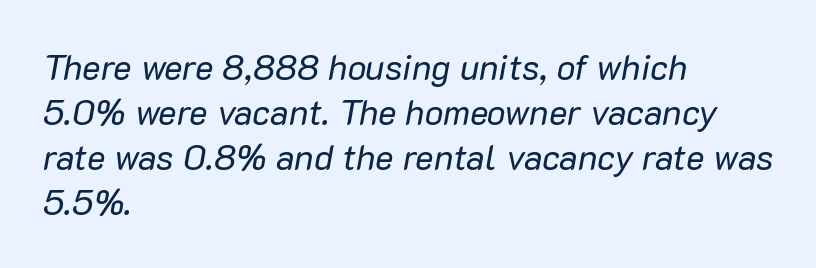
{"italic": "yes", "lean": "right", "slant_degrees": 10, "bold": "no", "weight": "regular", "width": "normal", "stroke_contrast": "low", "x_height": "medium", "monospaced": "no", "underline": "no", "align": "left", "line_spacing": "normal", "line_spacing_ratio": 1.29, "letter_spacing": "normal", "letter_spacing_em": 0.0, "glyph_px": 35}
